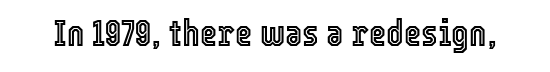
{"italic": "no", "width": "condensed", "x_height": "medium", "monospaced": "no", "underline": "no", "letter_spacing": "normal", "letter_spacing_em": 0.0, "glyph_px": 37}
